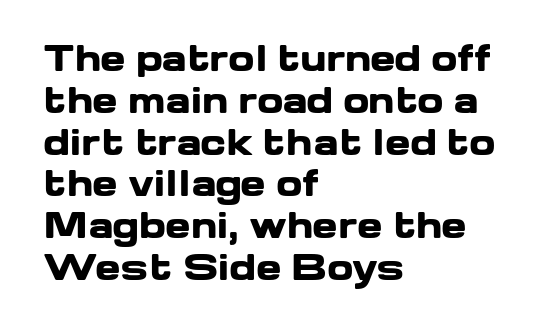
{"serif": "no", "italic": "no", "bold": "yes", "weight": "heavy", "width": "wide", "stroke_contrast": "low", "x_height": "medium", "monospaced": "no", "underline": "no", "align": "left", "line_spacing_ratio": 1.23, "letter_spacing": "normal", "letter_spacing_em": 0.0, "glyph_px": 34}
